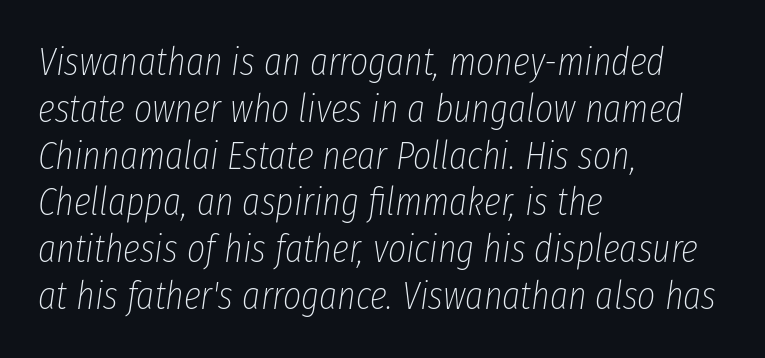
The image shows 39 px thin, condensed type, italic (leaning right); set left-aligned, line spacing 1.2x, normal letter spacing, not underlined; low stroke contrast and a medium x-height.
